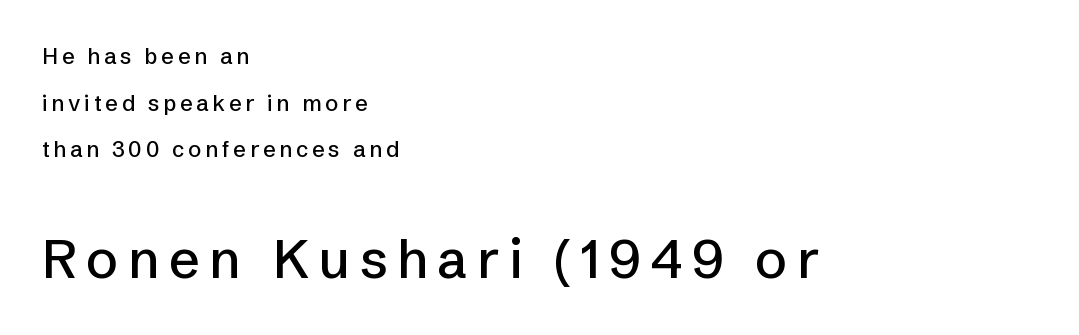
{"serif": "no", "italic": "no", "width": "normal", "stroke_contrast": "low", "x_height": "medium", "monospaced": "no", "underline": "no", "align": "left", "line_spacing": "loose", "line_spacing_ratio": 2.12, "larger_block": "second", "size_ratio": 2.45, "glyph_px": 54}
